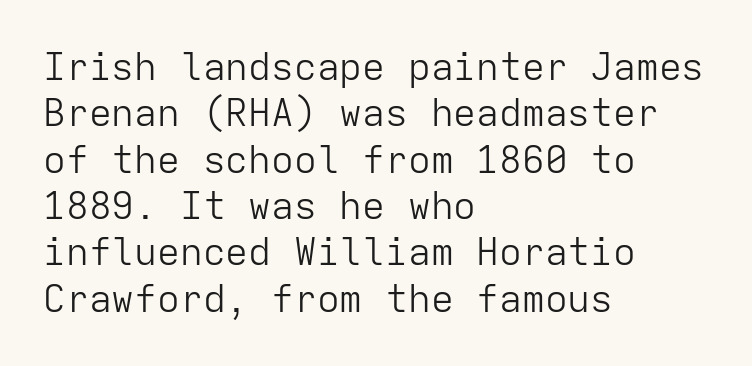
The image shows 38 px light sans-serif type, upright, monospaced; set left-aligned, line spacing 1.22x, normal letter spacing, not underlined; low stroke contrast and a medium x-height.
